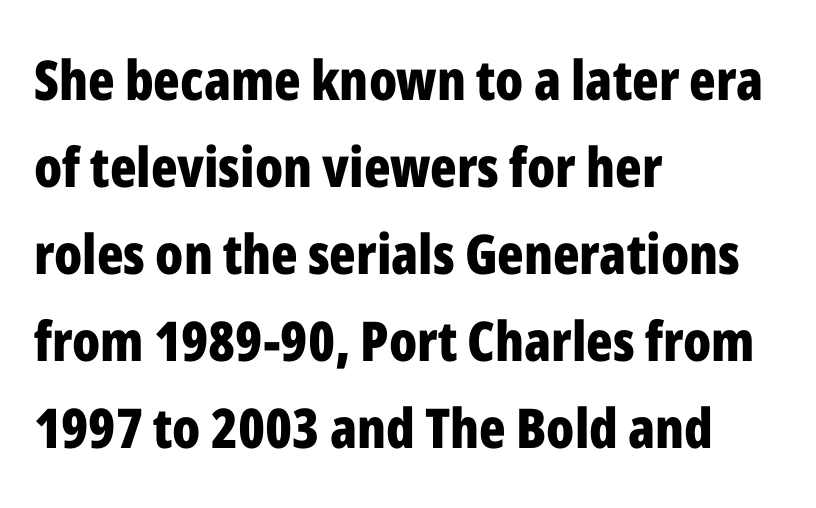
The passage shown has conventional tracking throughout. Students, observe: this is what conventionally led text looks like. Is there any slant? The stems are plumb. Notice how the passage keeps a crisp vertical edge on the left only. Descenders are the only things crossing below the line. The font family rendered here belongs to the sans-serif group.
